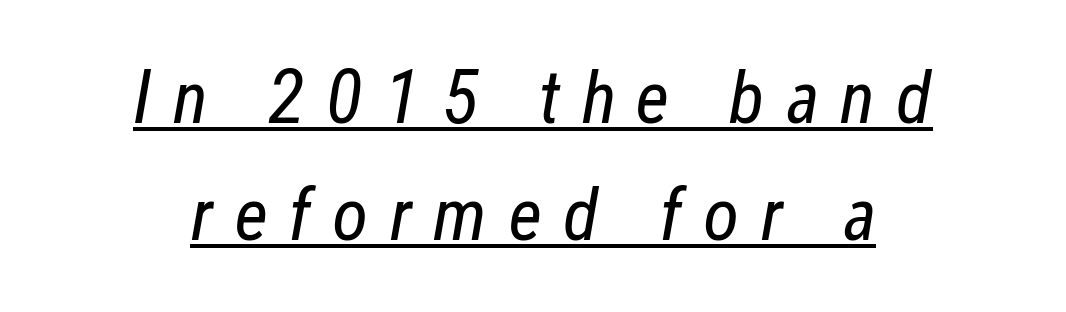
{"italic": "yes", "lean": "right", "slant_degrees": 12, "bold": "no", "weight": "regular", "width": "condensed", "stroke_contrast": "low", "x_height": "medium", "monospaced": "no", "underline": "yes", "align": "center", "line_spacing": "normal", "line_spacing_ratio": 1.54, "letter_spacing": "wide", "letter_spacing_em": 0.28, "glyph_px": 76}
